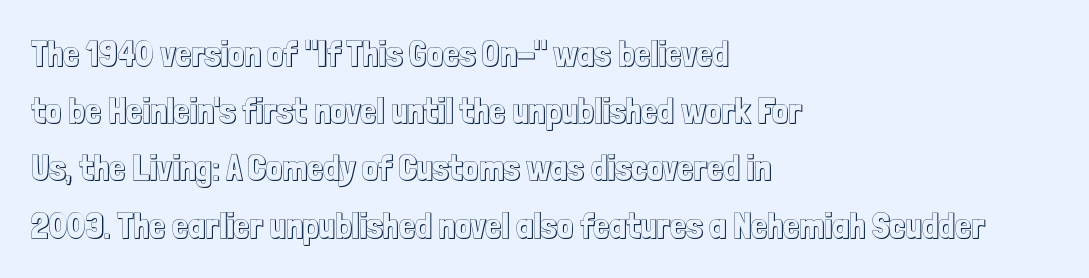
{"italic": "no", "width": "condensed", "x_height": "medium", "monospaced": "no", "underline": "no", "align": "left", "line_spacing": "normal", "line_spacing_ratio": 1.59, "letter_spacing": "normal", "letter_spacing_em": 0.0, "glyph_px": 36}
